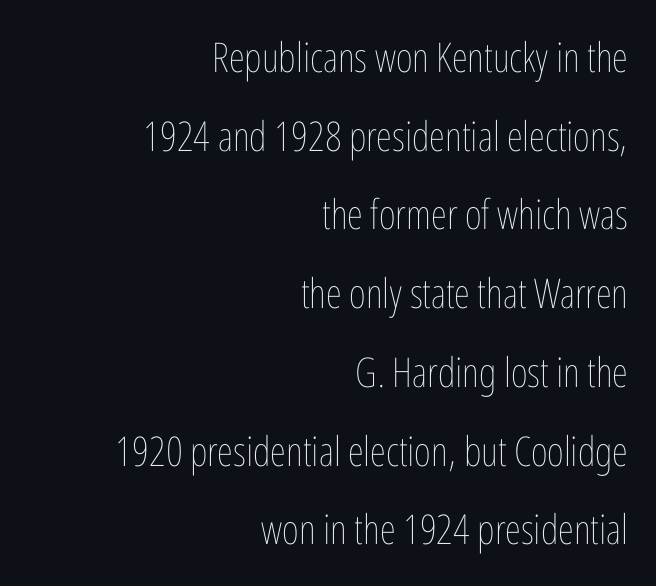
Q: Is the text bold? A: No.
Q: Is the text italic (slanted)? A: No, it is upright.
Q: Is the text underlined? A: No.
Q: How is the paragraph aligned? A: Right-aligned.
Q: Is the spacing between letters normal or unusually wide? A: Normal.
Q: Is the spacing between lines tight, normal or loose? A: Loose.
Q: Width (condensed, normal, or wide)? A: Condensed.
Q: Stroke contrast? A: Low.
Q: x-height? A: Medium.
Q: Monospaced? A: No.
